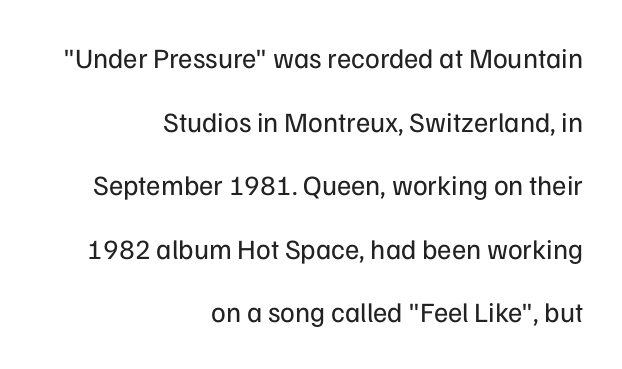
Each row of text sits above clean, open space. Leading is clearly above the norm, producing a sparse column. The letterforms sit at book weight or below. Do the characters align in a grid? No, the font is proportional. Italic: no, the glyphs are upright roman.
